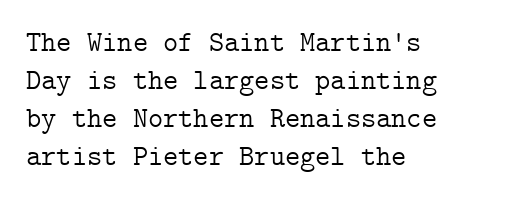
The image shows 29 px light serif type, upright; set left-aligned, normal line spacing (1.31x), normal letter spacing, not underlined; low stroke contrast and a medium x-height.
